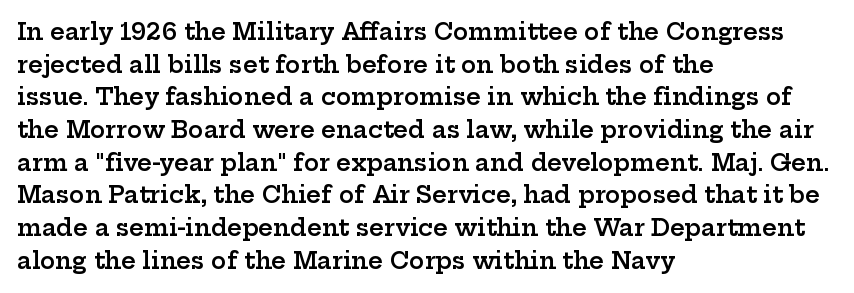
Q: Is the text bold? A: Semi-bold.
Q: Is the text italic (slanted)? A: No, it is upright.
Q: Is the text underlined? A: No.
Q: How is the paragraph aligned? A: Left-aligned.
Q: Is the spacing between letters normal or unusually wide? A: Normal.
Q: Is the spacing between lines tight, normal or loose? A: Normal.
